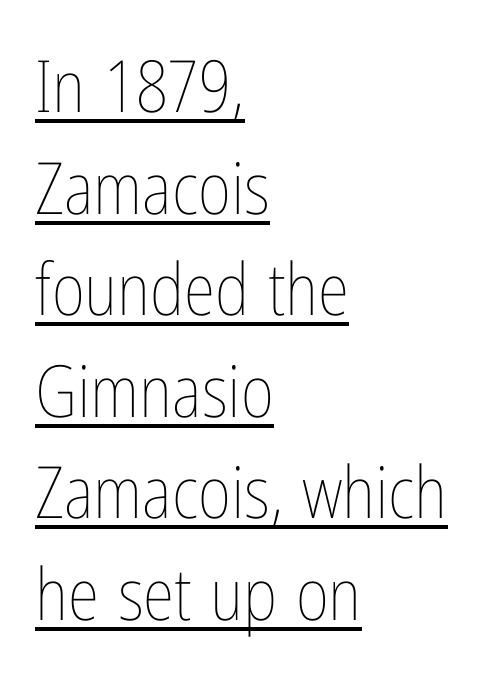
Q: Is the text bold? A: No.
Q: Is the text italic (slanted)? A: No, it is upright.
Q: Is the text underlined? A: Yes.
Q: How is the paragraph aligned? A: Left-aligned.
Q: Is the spacing between letters normal or unusually wide? A: Normal.
Q: Is the spacing between lines tight, normal or loose? A: Normal.
Q: Width (condensed, normal, or wide)? A: Condensed.
Q: Stroke contrast? A: Low.
Q: x-height? A: Medium.
Q: Monospaced? A: No.
